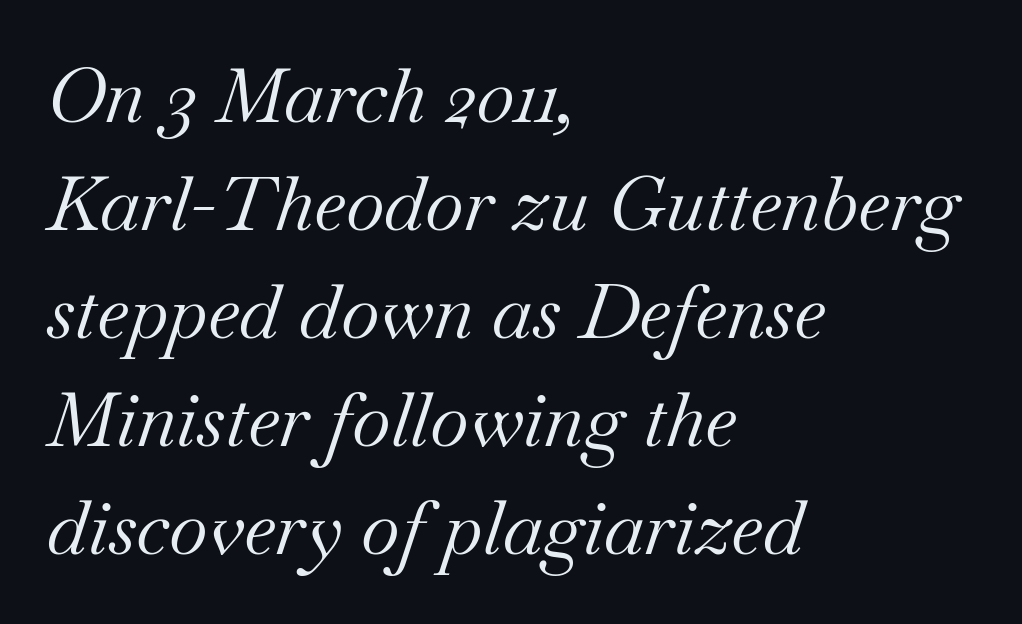
Each stroke keeps to a modest, everyday thickness or less. Observe the lean: these are italic letterforms. Spacing between characters is what you'd get straight out of the box. Do the characters align in a grid? No, the font is proportional. The typeface chosen for these lines features serifs.
